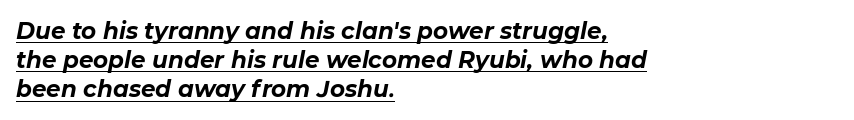
The image shows 23 px bold type, italic (leaning right); set left-aligned, normal line spacing (1.27x), normal letter spacing, underlined.
